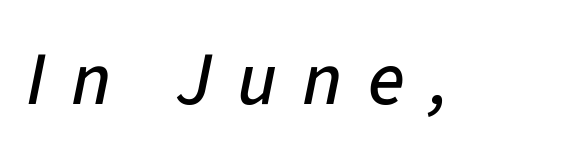
{"italic": "yes", "lean": "right", "slant_degrees": 11, "width": "normal", "stroke_contrast": "low", "x_height": "medium", "monospaced": "no", "underline": "no", "letter_spacing": "wide", "letter_spacing_em": 0.33, "glyph_px": 76}
